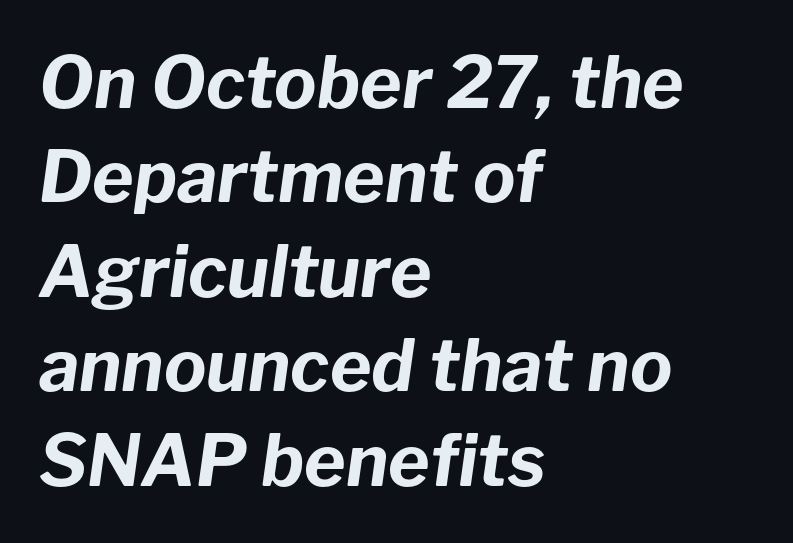
Q: Is the text bold? A: Yes.
Q: Is the text italic (slanted)? A: Yes, it leans right by about 8 degrees.
Q: Is the text underlined? A: No.
Q: How is the paragraph aligned? A: Left-aligned.
Q: Is the spacing between letters normal or unusually wide? A: Normal.
Q: Is the spacing between lines tight, normal or loose? A: Normal.
Q: Width (condensed, normal, or wide)? A: Normal.
Q: Stroke contrast? A: Low.
Q: x-height? A: Medium.
Q: Monospaced? A: No.
